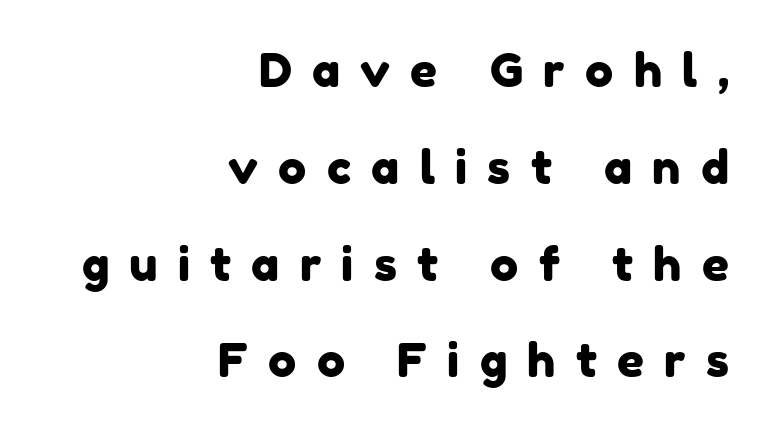
{"serif": "no", "width": "normal", "stroke_contrast": "low", "x_height": "medium", "monospaced": "no", "underline": "no", "align": "right", "line_spacing": "loose", "line_spacing_ratio": 2.06, "letter_spacing": "wide", "letter_spacing_em": 0.43, "glyph_px": 47}
